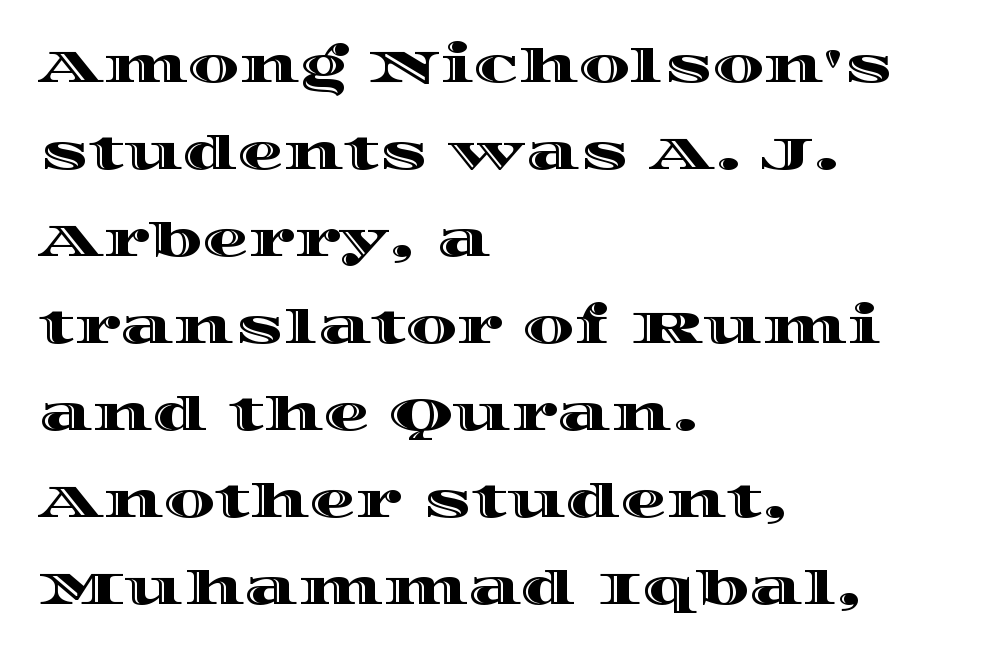
{"italic": "no", "width": "wide", "x_height": "large", "monospaced": "no", "underline": "no", "align": "left", "line_spacing_ratio": 1.89, "letter_spacing": "normal", "letter_spacing_em": 0.0, "glyph_px": 46}
